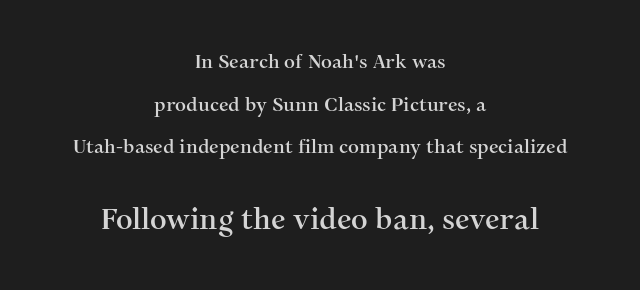
Q: Is the text italic (slanted)? A: No, it is upright.
Q: Is the typeface a serif or a sans-serif typeface? A: Serif.
Q: Is the text underlined? A: No.
Q: How is the paragraph aligned? A: Centered.
Q: Is the spacing between letters normal or unusually wide? A: Normal.
Q: Is the spacing between lines tight, normal or loose? A: Loose.
Q: Which block of text is set in a larger size, the first (top) or the second (bottom)? A: The second (bottom) one.
Q: Width (condensed, normal, or wide)? A: Normal.
Q: Stroke contrast? A: Medium.
Q: x-height? A: Medium.
Q: Monospaced? A: No.
